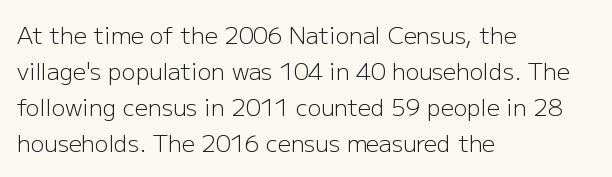
{"italic": "no", "bold": "no", "underline": "no", "align": "left", "line_spacing": "normal", "line_spacing_ratio": 1.57, "letter_spacing": "normal", "letter_spacing_em": 0.0, "glyph_px": 23}
